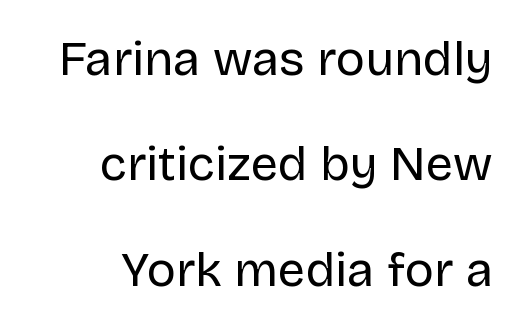
{"serif": "no", "italic": "no", "bold": "no", "weight": "regular", "width": "normal", "stroke_contrast": "low", "x_height": "large", "monospaced": "no", "underline": "no", "align": "right", "line_spacing": "loose", "line_spacing_ratio": 2.15, "letter_spacing": "normal", "letter_spacing_em": 0.0, "glyph_px": 49}
